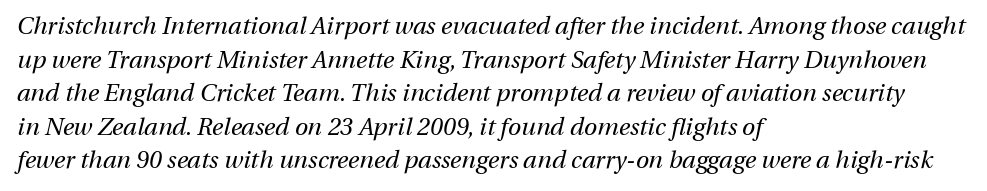
{"italic": "yes", "lean": "right", "slant_degrees": 13, "bold": "no", "underline": "no", "align": "left", "line_spacing": "normal", "line_spacing_ratio": 1.4, "letter_spacing": "normal", "letter_spacing_em": 0.0, "glyph_px": 24}
